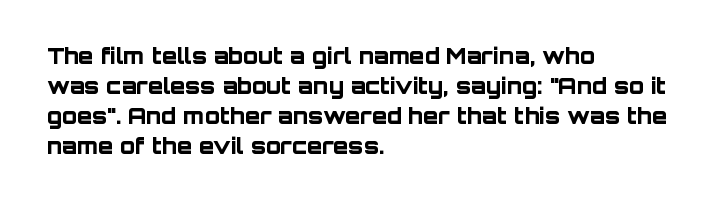
The paragraph shown leans on its left margin. This block has exactly the height ordinary leading produces. Italic: no, the glyphs are upright roman. The baseline area is clear.
